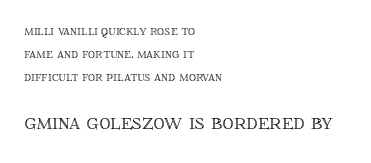
Short and long lines alike share a common starting point at left. Size hierarchy here favors the trailing block over the leading one. Posture: vertical. A bare baseline throughout the passage.
